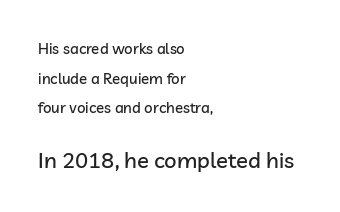
The image shows 22 px text type, upright; set left-aligned, loose line spacing (1.98x), normal letter spacing, not underlined; the second (bottom) block is 1.47x larger.
